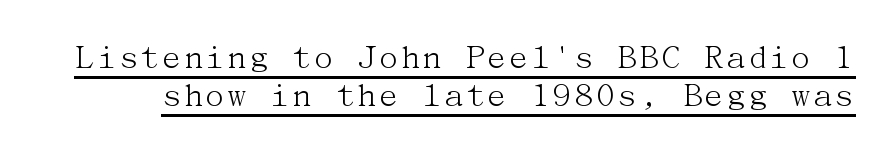
The image shows 37 px light serif type, upright; set tight line spacing (1.04x), normal letter spacing, underlined; medium stroke contrast and a medium x-height.
